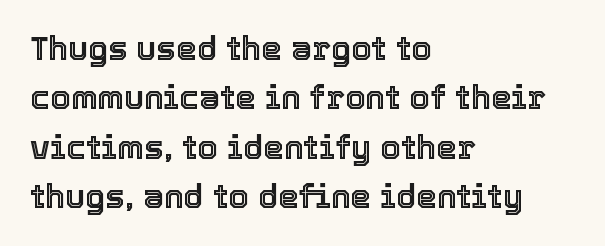
Q: Is the text italic (slanted)? A: No, it is upright.
Q: Is the text underlined? A: No.
Q: How is the paragraph aligned? A: Left-aligned.
Q: Is the spacing between letters normal or unusually wide? A: Normal.
Q: Is the spacing between lines tight, normal or loose? A: Normal.
Q: Width (condensed, normal, or wide)? A: Normal.
Q: x-height? A: Medium.
Q: Monospaced? A: No.
